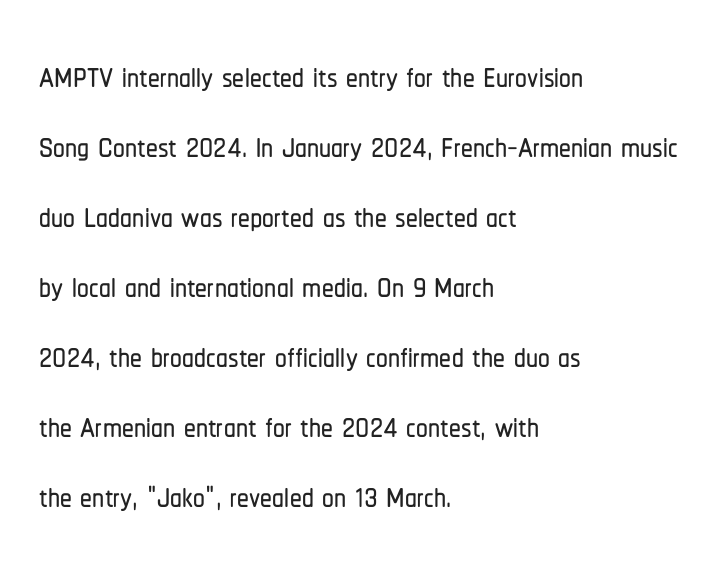
Q: Is the text italic (slanted)? A: No, it is upright.
Q: Is the typeface a serif or a sans-serif typeface? A: Sans-serif.
Q: Is the text underlined? A: No.
Q: How is the paragraph aligned? A: Left-aligned.
Q: Is the spacing between letters normal or unusually wide? A: Normal.
Q: Is the spacing between lines tight, normal or loose? A: Normal.
Q: Width (condensed, normal, or wide)? A: Condensed.
Q: Stroke contrast? A: Low.
Q: x-height? A: Medium.
Q: Monospaced? A: No.
